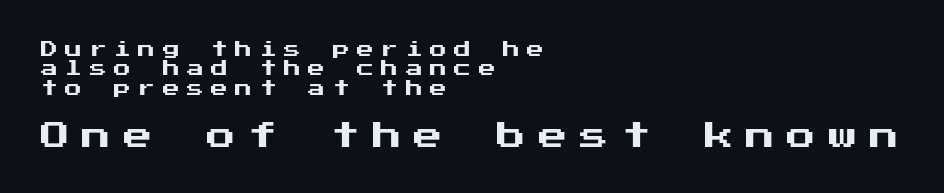
The typesetter chose a ragged-right arrangement here. Does the type have serifs? No, each stem ends abruptly. Each row of text sits above clean, open space. Look at the glyph heights: the lower group is clearly the bigger setting. Students, note that the glyphs here are deliberately spaced far apart. These lines were composed using upright roman letters.
